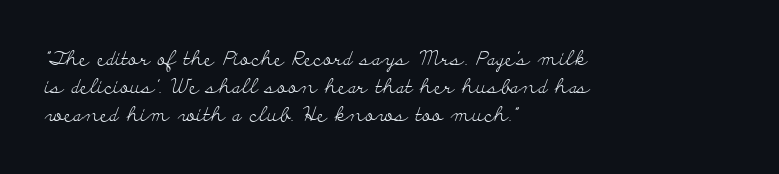
Q: Is the text bold? A: No.
Q: Is the text italic (slanted)? A: Yes.
Q: Is the text underlined? A: No.
Q: How is the paragraph aligned? A: Left-aligned.
Q: Is the spacing between letters normal or unusually wide? A: Normal.
Q: Is the spacing between lines tight, normal or loose? A: Normal.
